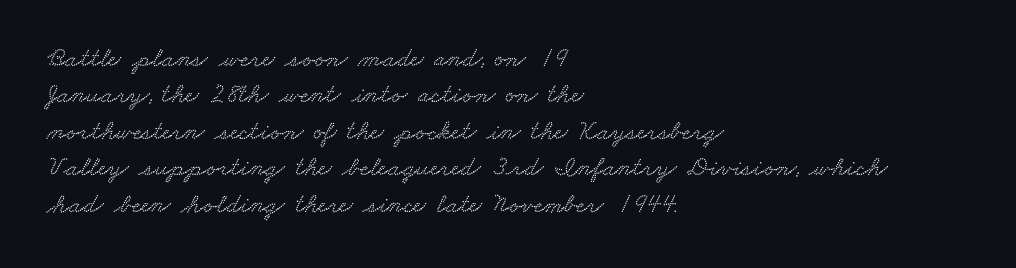
Q: Is the text underlined? A: No.
Q: How is the paragraph aligned? A: Left-aligned.
Q: Is the spacing between letters normal or unusually wide? A: Normal.
Q: Is the spacing between lines tight, normal or loose? A: Normal.
